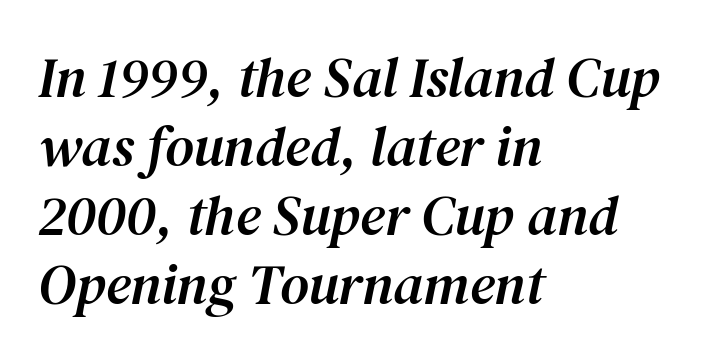
This rendering leaves character spacing at its baseline value. This sample has the flowing, uneven cadence of proportional lettering. Lines of text with bare space underneath. Note: serifs present on the glyphs.
